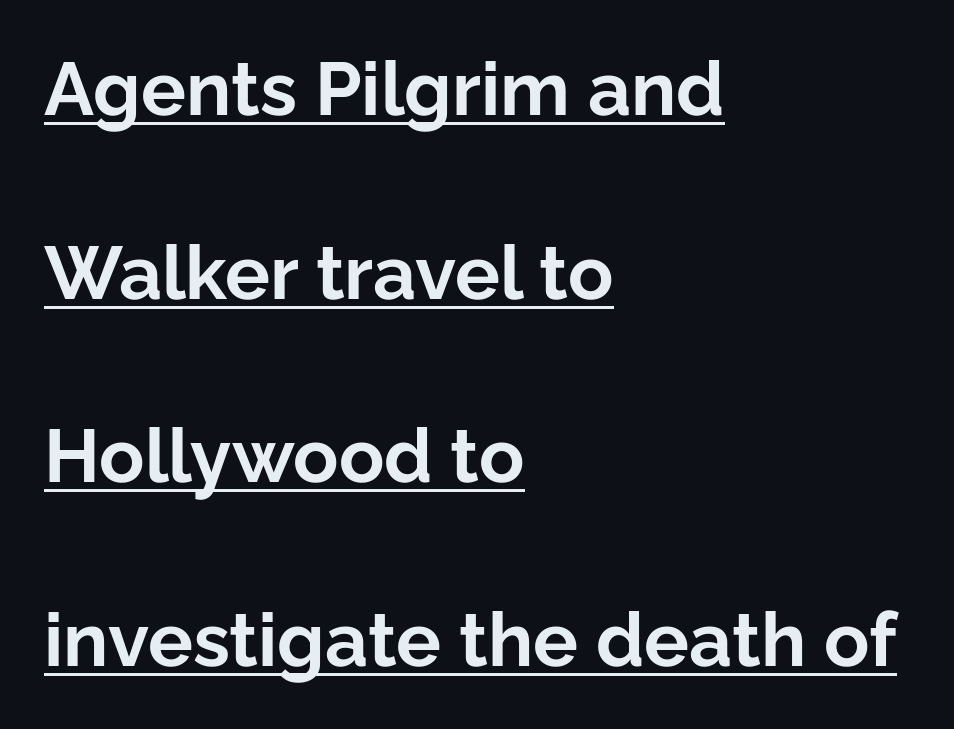
{"serif": "no", "italic": "no", "bold": "yes", "weight": "bold", "width": "normal", "stroke_contrast": "low", "x_height": "medium", "monospaced": "no", "underline": "yes", "align": "left", "line_spacing": "loose", "line_spacing_ratio": 2.45, "letter_spacing": "normal", "letter_spacing_em": 0.0, "glyph_px": 75}
